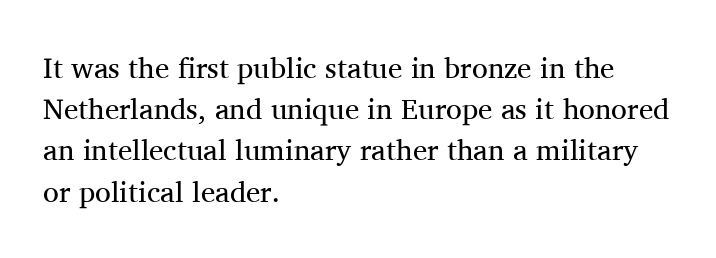
The image shows 29 px regular-weight serif type, upright; set left-aligned, normal line spacing (1.42x), normal letter spacing, not underlined; medium stroke contrast and a medium x-height.
